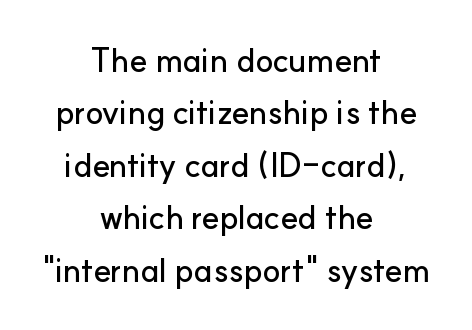
The rows are spaced the way most documents space them. Tall strokes in this sample are plumb rather than angled. Proportional: the letters do not fall into vertical columns. Which margin do the lines hug? Neither — every line sits in the middle. The font family rendered here belongs to the sans-serif group.
